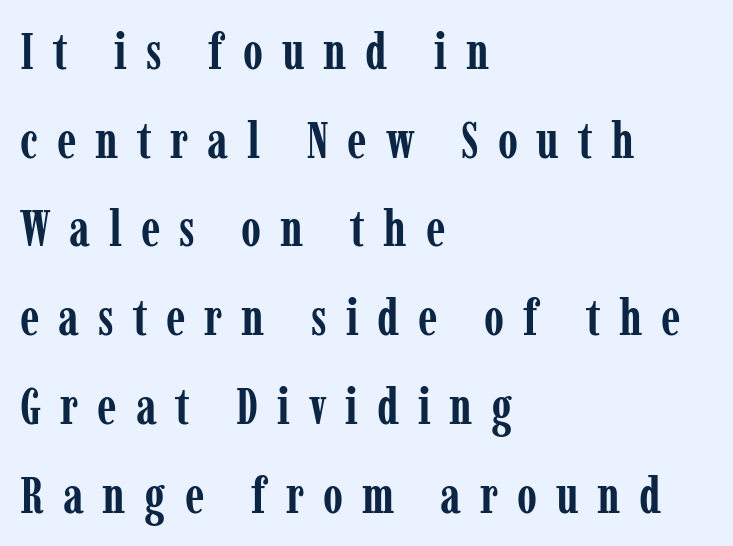
Q: Is the text bold? A: Yes.
Q: Is the text italic (slanted)? A: No, it is upright.
Q: Is the typeface a serif or a sans-serif typeface? A: Serif.
Q: Is the text underlined? A: No.
Q: How is the paragraph aligned? A: Left-aligned.
Q: Is the spacing between letters normal or unusually wide? A: Unusually wide.
Q: Width (condensed, normal, or wide)? A: Condensed.
Q: Stroke contrast? A: Low.
Q: x-height? A: Medium.
Q: Monospaced? A: No.
